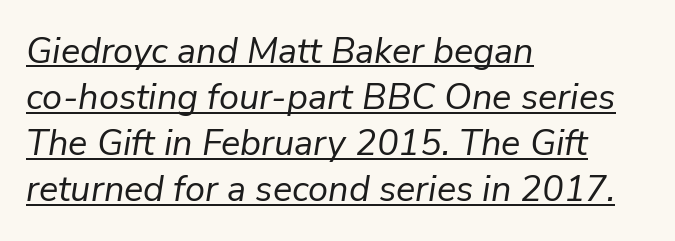
Q: Is the text bold? A: No.
Q: Is the text italic (slanted)? A: Yes, it leans right by about 9 degrees.
Q: Is the text underlined? A: Yes.
Q: How is the paragraph aligned? A: Left-aligned.
Q: Is the spacing between letters normal or unusually wide? A: Normal.
Q: Is the spacing between lines tight, normal or loose? A: Normal.
Q: Width (condensed, normal, or wide)? A: Normal.
Q: Stroke contrast? A: Low.
Q: x-height? A: Medium.
Q: Monospaced? A: No.
